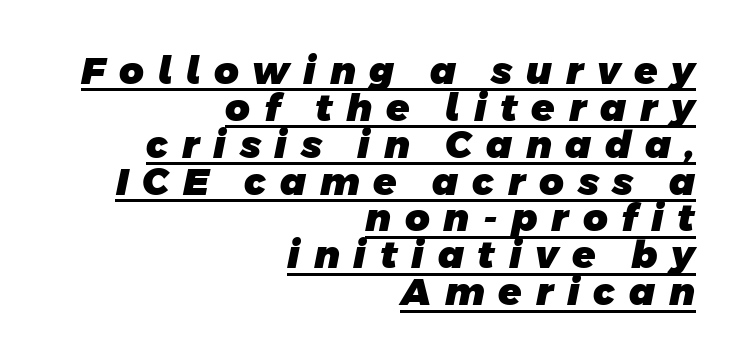
Descenders here cross a horizontal rule under the line. Each line ends at the same right margin while the left side varies. Leading is clearly below the norm, producing a dense column. Students, note that the glyphs here are deliberately spaced far apart. The sample has been set heavy, in full bold.
